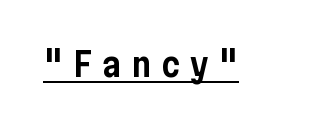
{"serif": "no", "italic": "no", "width": "condensed", "stroke_contrast": "low", "x_height": "medium", "underline": "yes", "letter_spacing": "wide", "letter_spacing_em": 0.26, "glyph_px": 34}
